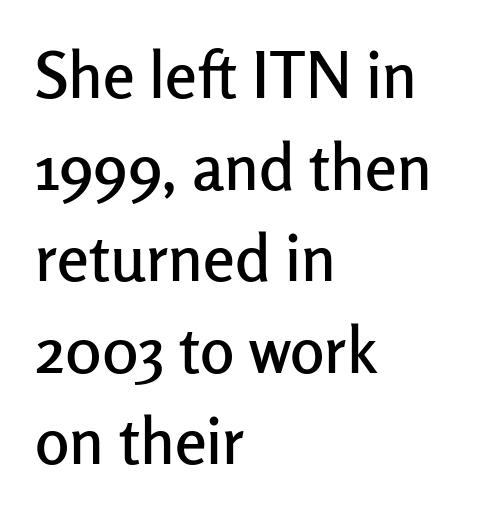
The font's upright variant was chosen for this text. Observe the absence of serifs on each vertical stroke in this sample. The face used here is proportionally spaced, like ordinary book or web type. The strip under each line holds only bare page.
